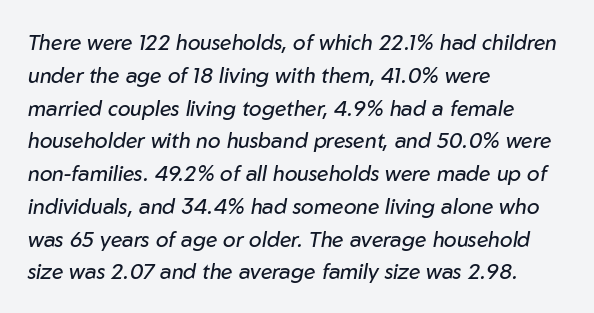
The image shows 21 px text type, italic (leaning right); set left-aligned, normal line spacing (1.56x), normal letter spacing, not underlined.
